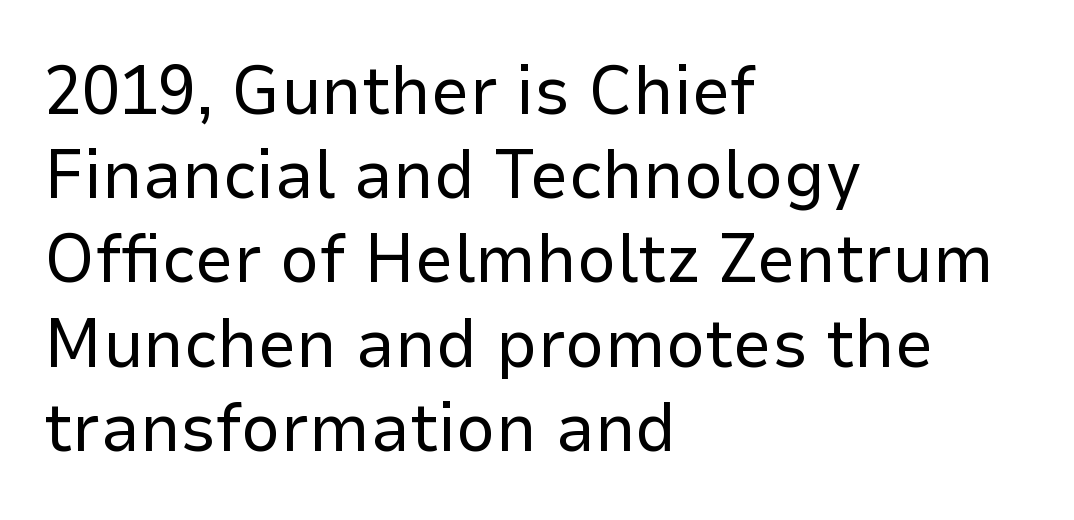
{"serif": "no", "italic": "no", "bold": "no", "weight": "regular", "width": "normal", "stroke_contrast": "low", "x_height": "medium", "monospaced": "no", "underline": "no", "align": "left", "line_spacing_ratio": 1.22, "letter_spacing": "normal", "letter_spacing_em": 0.0, "glyph_px": 69}
